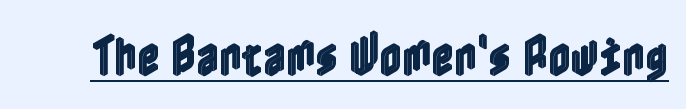
{"italic": "no", "width": "condensed", "x_height": "medium", "underline": "yes", "letter_spacing": "normal", "letter_spacing_em": 0.0, "glyph_px": 44}
